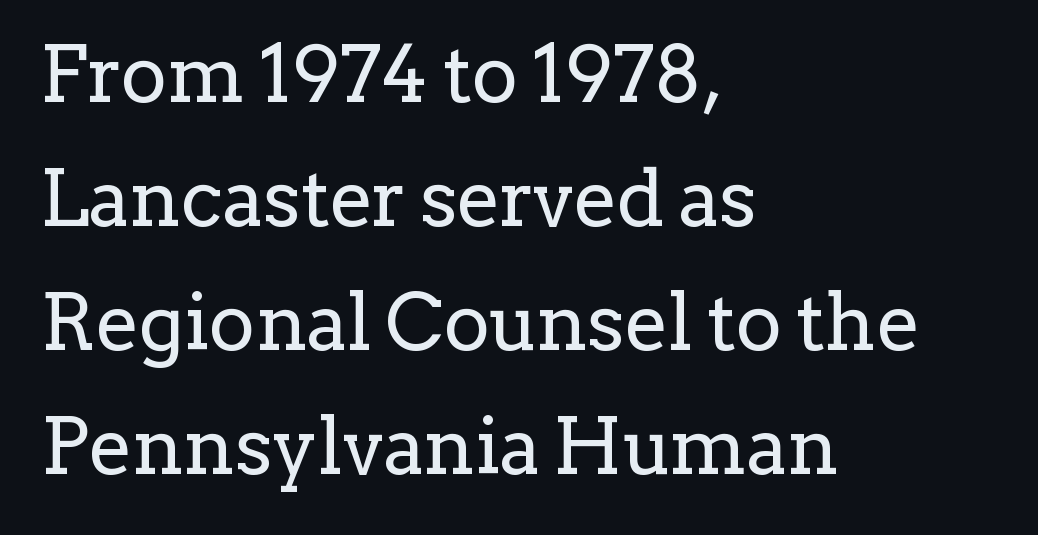
{"serif": "yes", "italic": "no", "bold": "no", "weight": "regular", "width": "normal", "stroke_contrast": "low", "x_height": "medium", "monospaced": "no", "underline": "no", "align": "left", "line_spacing": "normal", "line_spacing_ratio": 1.59, "letter_spacing": "normal", "letter_spacing_em": 0.0, "glyph_px": 78}
